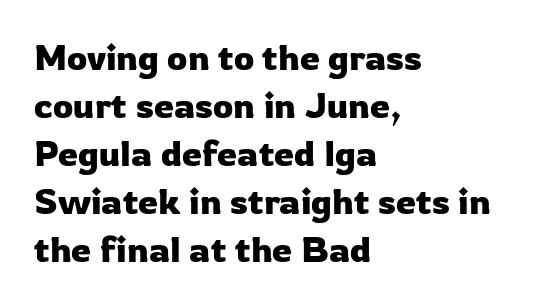
Just letters on the line, the space beneath them empty. This is roman type, the default non-slanted kind. Looks like regular typesetting: each glyph gets only the width it needs. Short note: letters normally spaced. This sample is left-justified, so line endings fall wherever the words run out. Vertical spacing — default.
